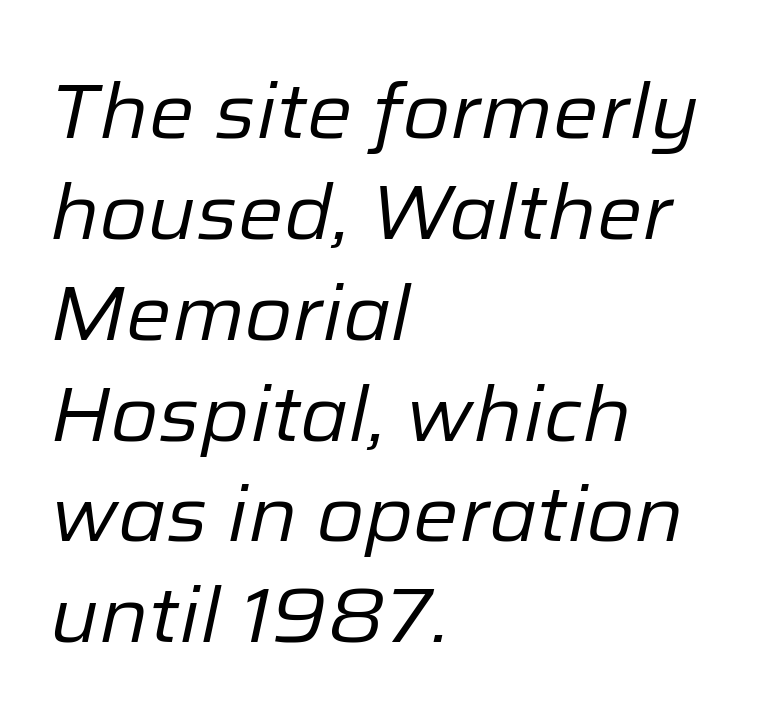
Q: Is the text bold? A: No.
Q: Is the text italic (slanted)? A: Yes, it leans right by about 12 degrees.
Q: Is the text underlined? A: No.
Q: How is the paragraph aligned? A: Left-aligned.
Q: Is the spacing between letters normal or unusually wide? A: Normal.
Q: Is the spacing between lines tight, normal or loose? A: Normal.
Q: Width (condensed, normal, or wide)? A: Normal.
Q: Stroke contrast? A: Low.
Q: x-height? A: Medium.
Q: Monospaced? A: No.
